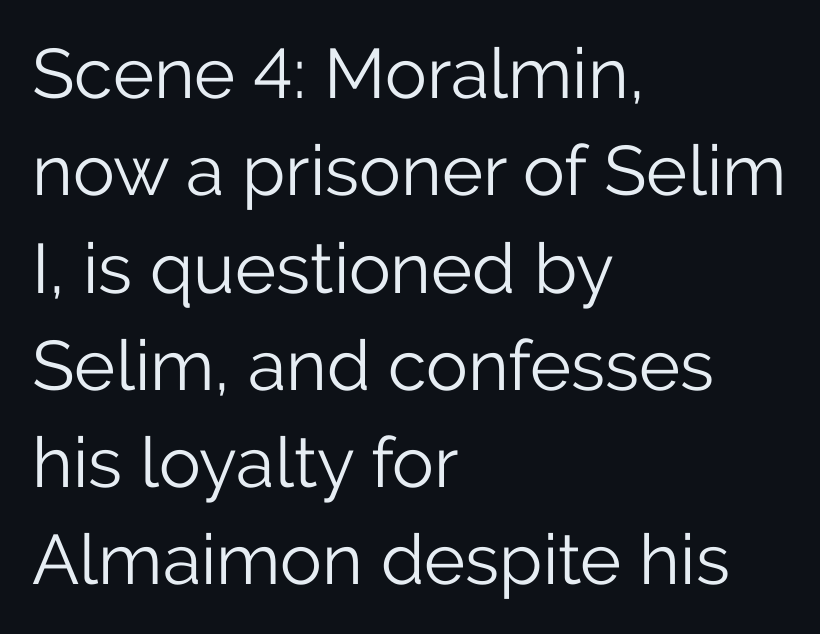
The image shows 70 px light sans-serif type, upright; set left-aligned, normal line spacing (1.39x), normal letter spacing, not underlined; low stroke contrast and a medium x-height.
